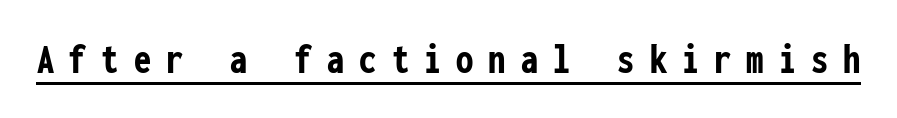
The image shows 43 px semibold, condensed sans-serif type, upright, monospaced; set unusually wide letter spacing (+0.35 em), underlined; low stroke contrast and a medium x-height.
